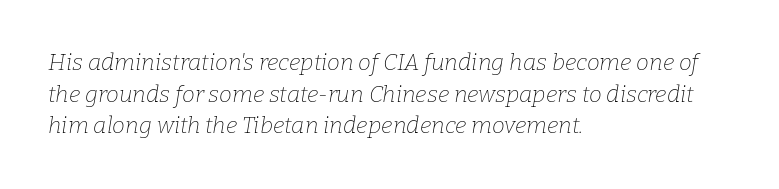
Q: Is the text bold? A: No.
Q: Is the text italic (slanted)? A: Yes, it leans right by about 9 degrees.
Q: Is the text underlined? A: No.
Q: How is the paragraph aligned? A: Left-aligned.
Q: Is the spacing between letters normal or unusually wide? A: Normal.
Q: Is the spacing between lines tight, normal or loose? A: Normal.
